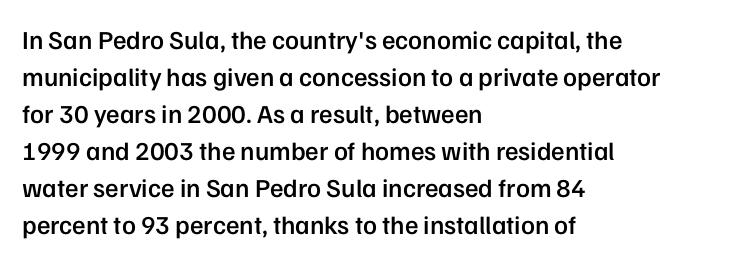
Q: Is the text bold? A: Semi-bold.
Q: Is the text italic (slanted)? A: No, it is upright.
Q: Is the text underlined? A: No.
Q: How is the paragraph aligned? A: Left-aligned.
Q: Is the spacing between letters normal or unusually wide? A: Normal.
Q: Is the spacing between lines tight, normal or loose? A: Normal.
